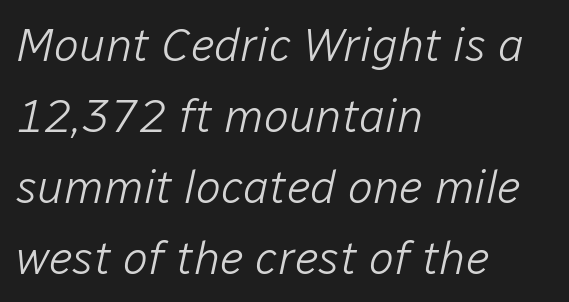
Q: Is the text bold? A: No.
Q: Is the text italic (slanted)? A: Yes, it leans right by about 12 degrees.
Q: Is the text underlined? A: No.
Q: How is the paragraph aligned? A: Left-aligned.
Q: Is the spacing between letters normal or unusually wide? A: Normal.
Q: Is the spacing between lines tight, normal or loose? A: Normal.
Q: Width (condensed, normal, or wide)? A: Normal.
Q: Stroke contrast? A: Low.
Q: x-height? A: Medium.
Q: Monospaced? A: No.
